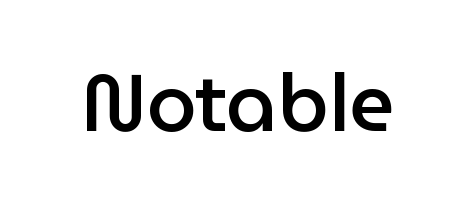
{"serif": "no", "italic": "no", "bold": "semi", "weight": "semibold", "width": "normal", "stroke_contrast": "low", "x_height": "medium", "monospaced": "no", "underline": "no", "letter_spacing": "normal", "letter_spacing_em": 0.0, "glyph_px": 80}
